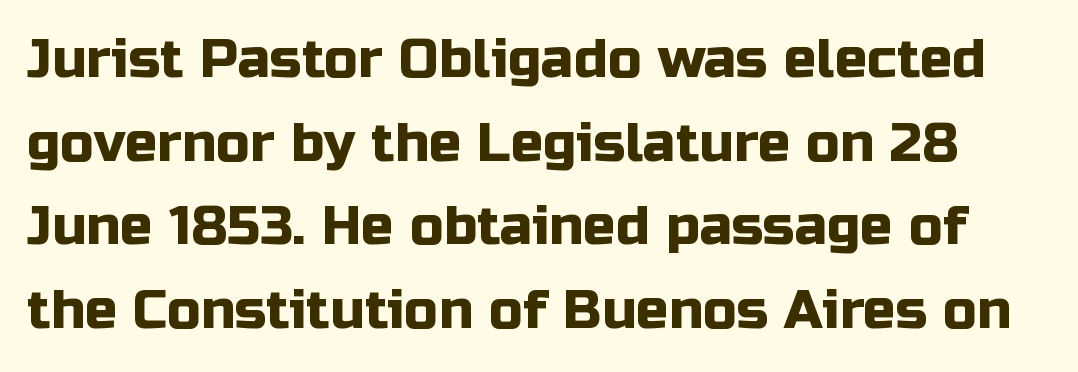
The image shows 54 px sans-serif type, upright; set normal line spacing (1.55x), normal letter spacing, not underlined; low stroke contrast and a medium x-height.
